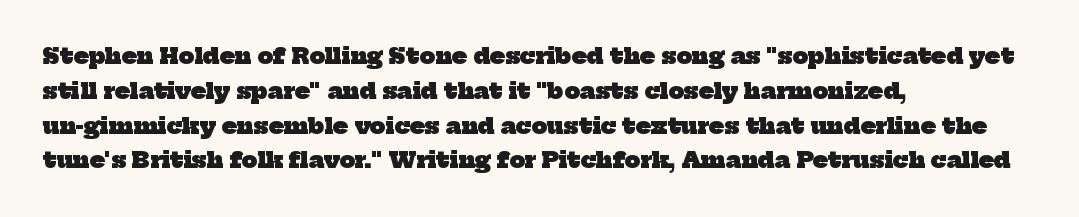
This rendering features lettering with no underline. The passage shown is emphatically bold. Compared with typical body copy, the letter spacing here is the same. Is the block centered? No — it sits flush against the left margin. This block has exactly the height ordinary leading produces.
